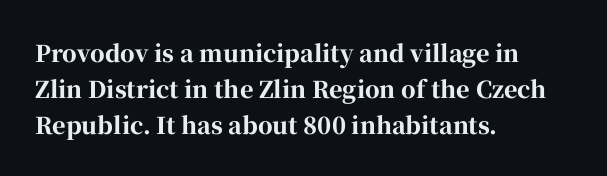
The image shows 23 px bold type, upright; set left-aligned, normal line spacing (1.56x), normal letter spacing, not underlined.
